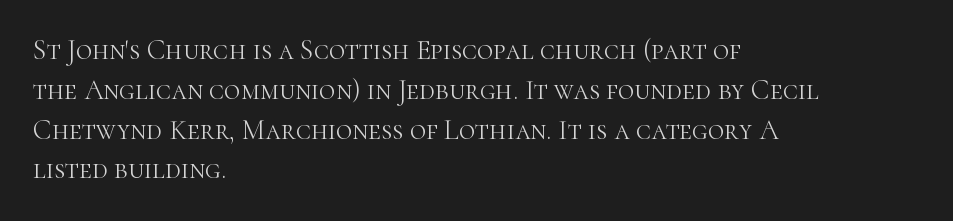
The image shows 28 px light serif type, upright; set left-aligned, normal line spacing (1.42x), normal letter spacing, not underlined; high stroke contrast and a medium x-height.
